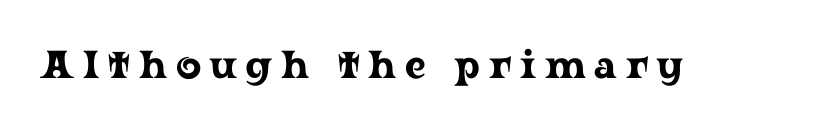
{"serif": "yes", "italic": "no", "width": "wide", "stroke_contrast": "low", "x_height": "medium", "monospaced": "no", "underline": "no", "letter_spacing": "wide", "letter_spacing_em": 0.22, "glyph_px": 39}
